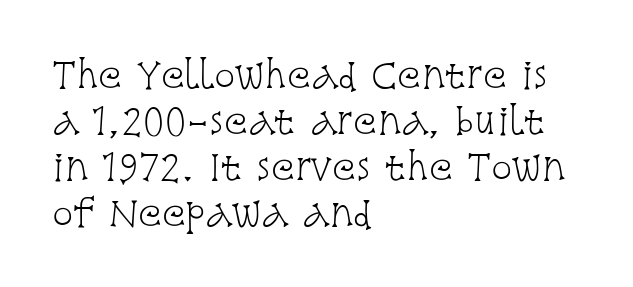
Q: Is the text bold? A: No.
Q: Is the text italic (slanted)? A: No, it is upright.
Q: Is the typeface a serif or a sans-serif typeface? A: Serif.
Q: Is the text underlined? A: No.
Q: How is the paragraph aligned? A: Left-aligned.
Q: Is the spacing between letters normal or unusually wide? A: Normal.
Q: Is the spacing between lines tight, normal or loose? A: Normal.
Q: Width (condensed, normal, or wide)? A: Condensed.
Q: Stroke contrast? A: Low.
Q: x-height? A: Large.
Q: Monospaced? A: No.
